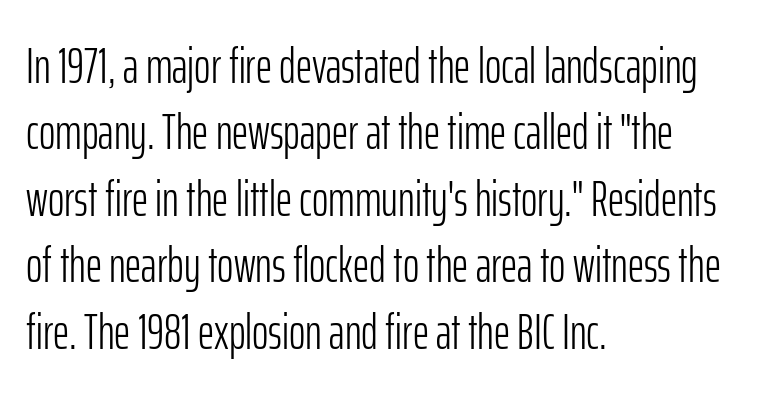
{"serif": "no", "italic": "no", "bold": "no", "weight": "light", "width": "condensed", "stroke_contrast": "low", "x_height": "medium", "monospaced": "no", "underline": "no", "align": "left", "line_spacing": "normal", "line_spacing_ratio": 1.33, "letter_spacing": "normal", "letter_spacing_em": 0.0, "glyph_px": 50}
